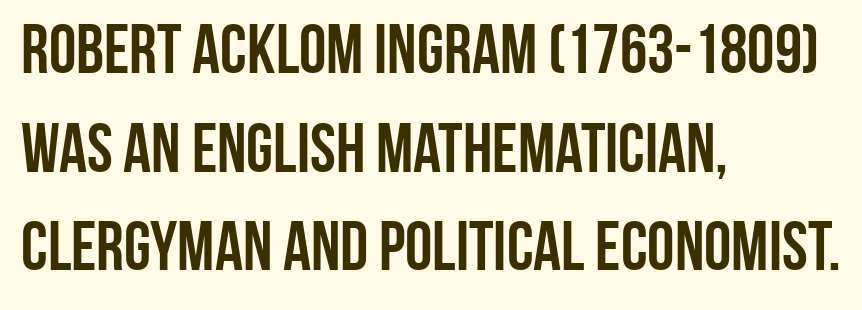
Does the type have serifs? No, each stem ends abruptly. The paragraph shown leans on its left margin. The strip under each line holds only bare page. The rendering keeps characters at their native spacing. Compared with an ordinary text face, these strokes are far heavier — a full bold. In terms of leading, this rendering sits right in the middle.
